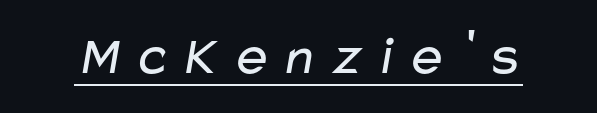
Is this a fixed-width face? No — the glyphs have proportional, varying widths. No heavy texture on the line: the type isn't bold. The rendered words wear a rule along their underside. The glyphs in this specimen are sans serif.
